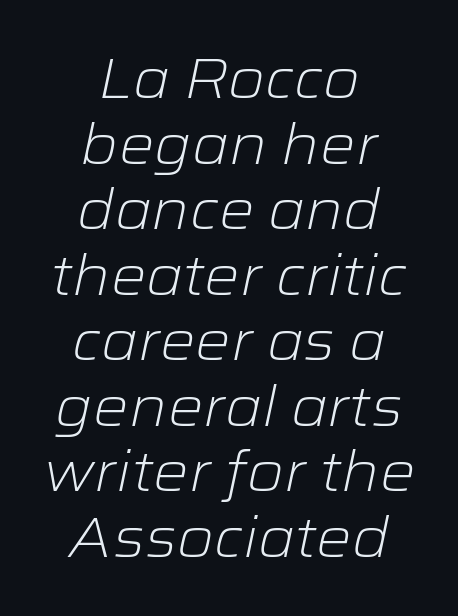
{"italic": "yes", "lean": "right", "slant_degrees": 12, "bold": "no", "weight": "light", "width": "wide", "stroke_contrast": "low", "x_height": "medium", "monospaced": "no", "underline": "no", "align": "center", "line_spacing_ratio": 1.17, "letter_spacing": "normal", "letter_spacing_em": 0.0, "glyph_px": 56}
